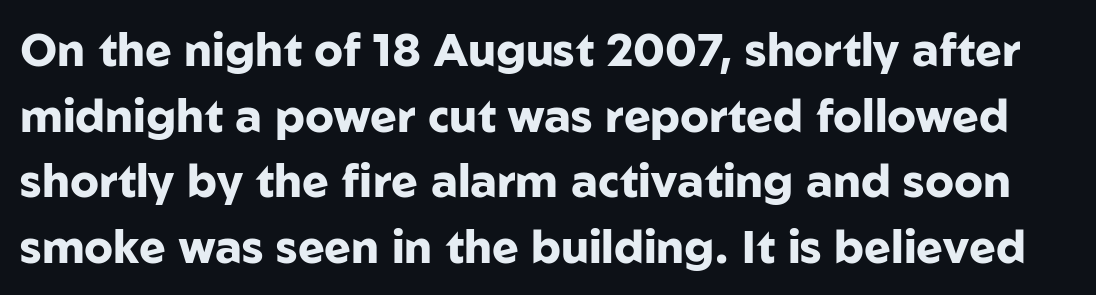
The glyphs are unaccompanied by any horizontal stroke below them. Each letter keeps its own natural width here, so spacing adapts to shape. The passage shown is emphatically bold. The glyphs in this specimen are sans serif. A roman cut, with each character standing at attention.
